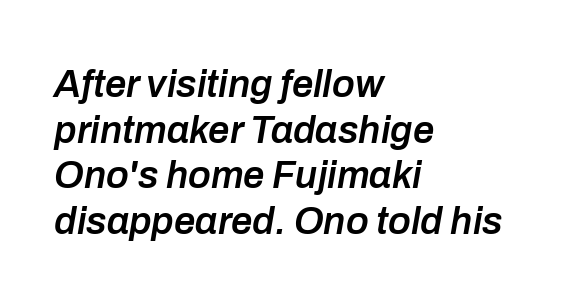
Q: Is the text bold? A: Semi-bold.
Q: Is the text italic (slanted)? A: Yes, it leans right by about 10 degrees.
Q: Is the text underlined? A: No.
Q: How is the paragraph aligned? A: Left-aligned.
Q: Is the spacing between letters normal or unusually wide? A: Normal.
Q: Width (condensed, normal, or wide)? A: Normal.
Q: Stroke contrast? A: Low.
Q: x-height? A: Medium.
Q: Monospaced? A: No.
